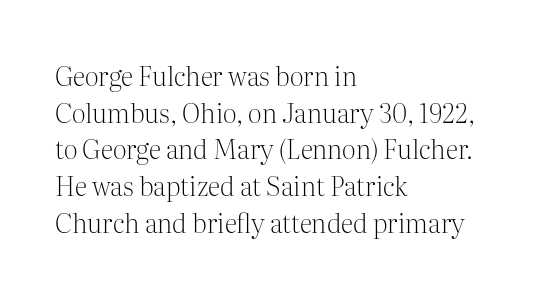
In CSS terms this would be text-align: left. The words here are not underlined. The font is comparable to plain body text, perhaps lighter. Every character sits straight up, as roman type does. The vertical gap from one line to the next is medium. Compared with typical body copy, the letter spacing here is the same.
